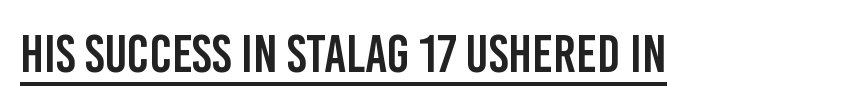
{"serif": "no", "italic": "no", "width": "condensed", "stroke_contrast": "low", "x_height": "large", "monospaced": "no", "underline": "yes", "letter_spacing": "normal", "letter_spacing_em": 0.0, "glyph_px": 54}
